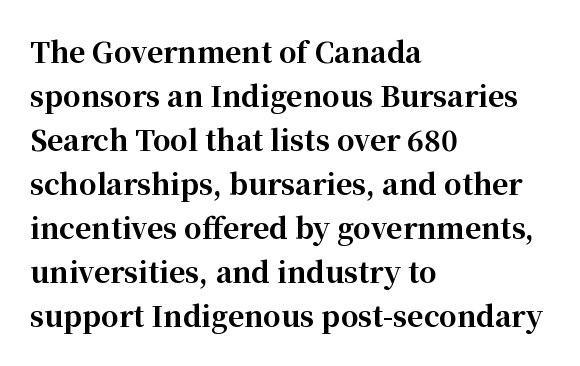
The image shows 28 px bold serif type, upright; set left-aligned, normal line spacing (1.57x), normal letter spacing, not underlined; high stroke contrast and a medium x-height.
